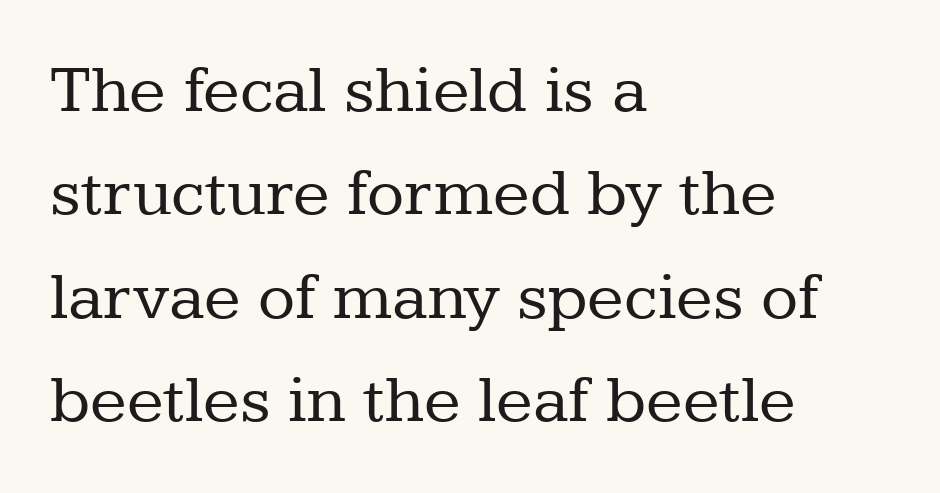
The image shows 68 px regular-weight serif type, upright; set left-aligned, normal line spacing (1.52x), normal letter spacing, not underlined; low stroke contrast and a medium x-height.
